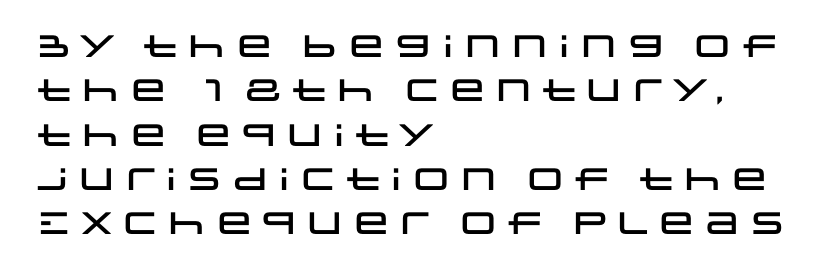
Quick note: underline off. Short note: letters normally spaced. Observe the absence of serifs on each vertical stroke in this sample. Line spacing here is normal. Varying glyph widths throughout — classic text-font behaviour. Typeset ragged right — the left edge is the straight one.
